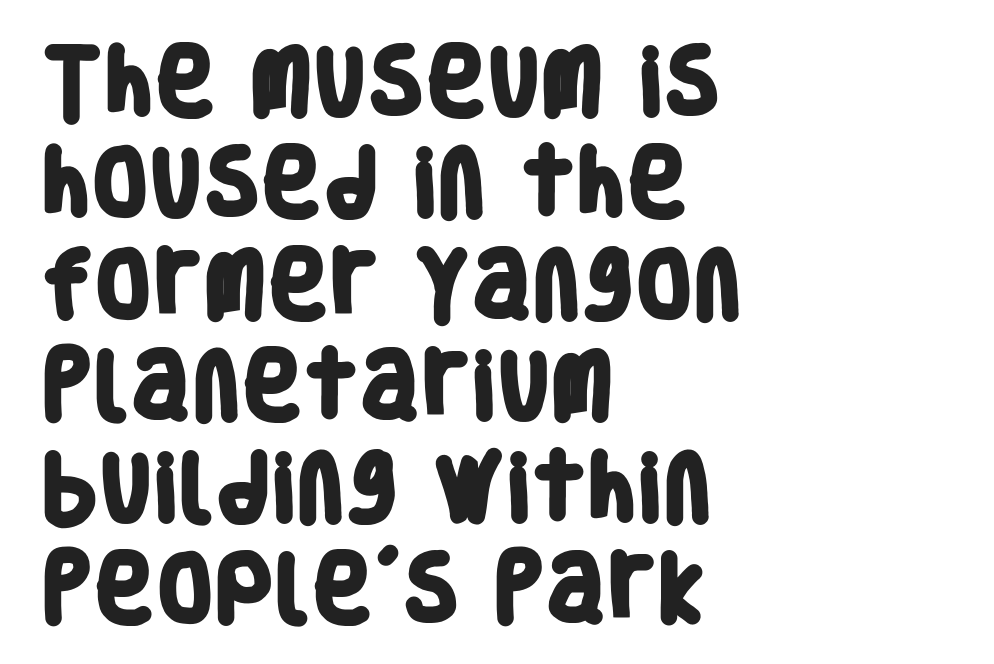
The image shows 74 px heavy, condensed sans-serif type; set left-aligned, normal line spacing (1.37x), normal letter spacing, not underlined; low stroke contrast and a large x-height.
